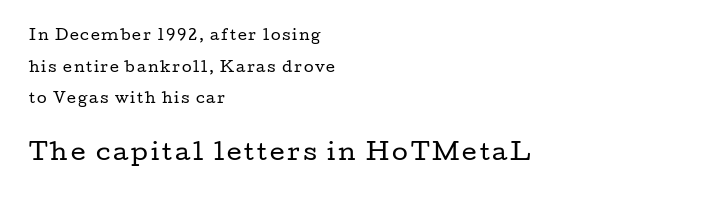
The image shows 23 px text type, upright; set left-aligned, loose line spacing (2.26x), not underlined; the second (bottom) block is 1.64x larger.
